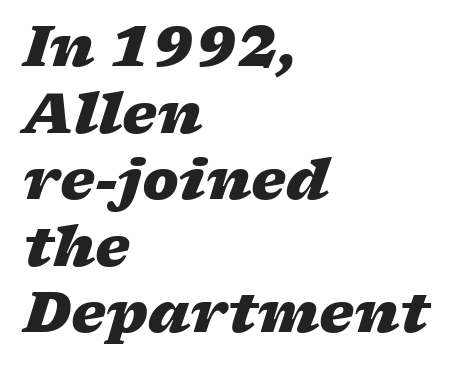
Q: Is the text bold? A: Yes.
Q: Is the text italic (slanted)? A: Yes, it leans right by about 17 degrees.
Q: Is the text underlined? A: No.
Q: How is the paragraph aligned? A: Left-aligned.
Q: Is the spacing between letters normal or unusually wide? A: Normal.
Q: Width (condensed, normal, or wide)? A: Wide.
Q: Stroke contrast? A: Low.
Q: x-height? A: Medium.
Q: Monospaced? A: No.
